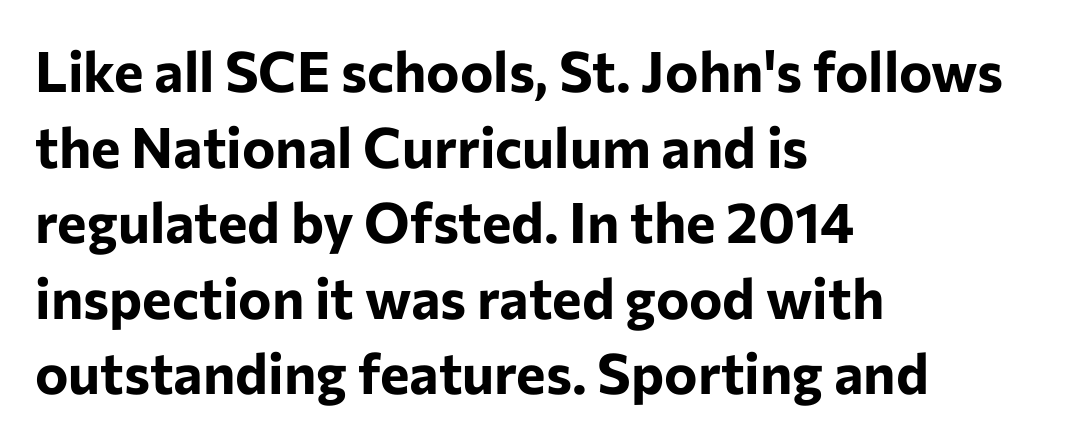
Q: Is the text bold? A: Yes.
Q: Is the text italic (slanted)? A: No, it is upright.
Q: Is the typeface a serif or a sans-serif typeface? A: Sans-serif.
Q: Is the text underlined? A: No.
Q: How is the paragraph aligned? A: Left-aligned.
Q: Is the spacing between letters normal or unusually wide? A: Normal.
Q: Is the spacing between lines tight, normal or loose? A: Normal.
Q: Width (condensed, normal, or wide)? A: Normal.
Q: Stroke contrast? A: Low.
Q: x-height? A: Medium.
Q: Monospaced? A: No.
